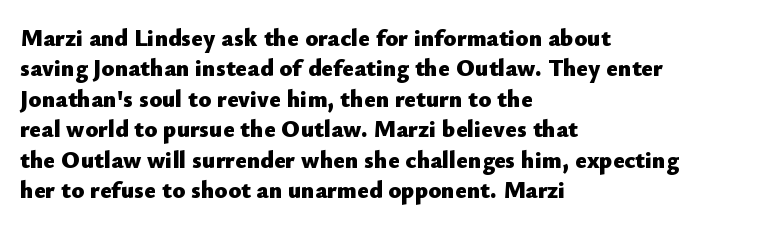
{"italic": "no", "bold": "yes", "underline": "no", "align": "left", "line_spacing": "normal", "line_spacing_ratio": 1.27, "letter_spacing": "normal", "letter_spacing_em": 0.0, "glyph_px": 24}
